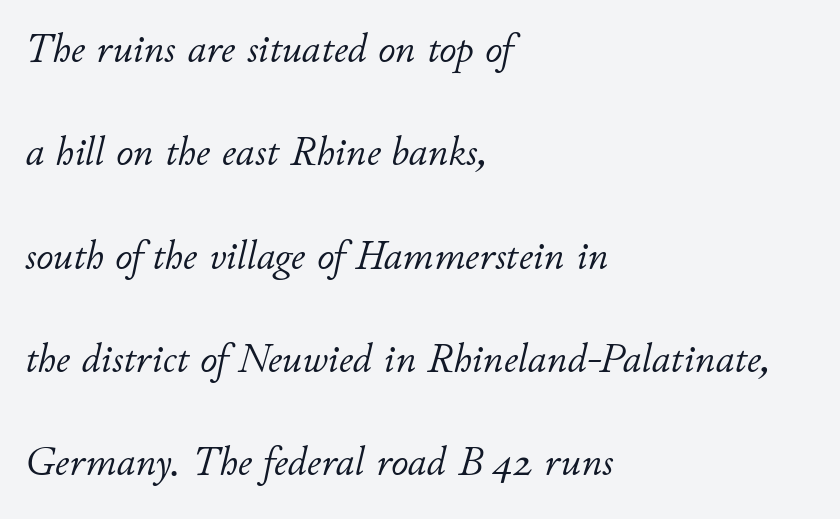
{"italic": "yes", "lean": "right", "slant_degrees": 11, "bold": "no", "weight": "light", "width": "normal", "stroke_contrast": "low", "x_height": "small", "monospaced": "no", "underline": "no", "align": "left", "line_spacing": "loose", "line_spacing_ratio": 2.46, "letter_spacing": "normal", "letter_spacing_em": 0.0, "glyph_px": 42}
